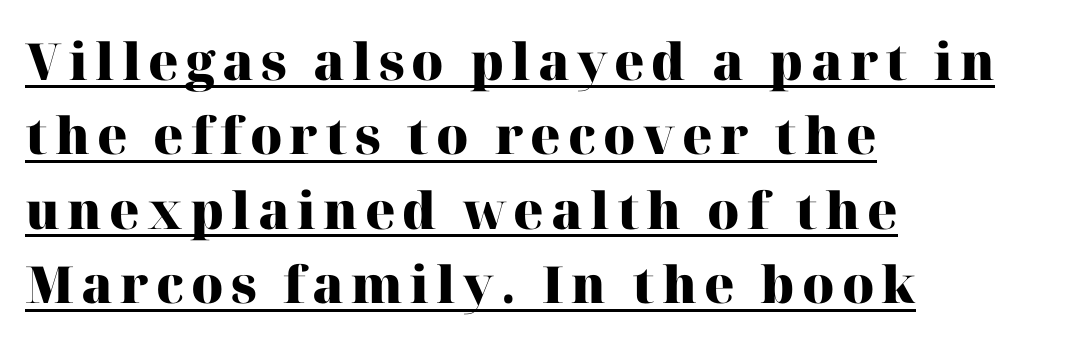
The image shows 51 px heavy serif type, upright; set left-aligned, normal line spacing (1.46x), underlined; high stroke contrast and a medium x-height.
